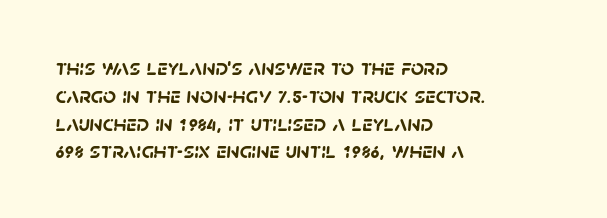
The image shows 23 px bold type; set left-aligned, line spacing 1.21x, normal letter spacing, not underlined.
